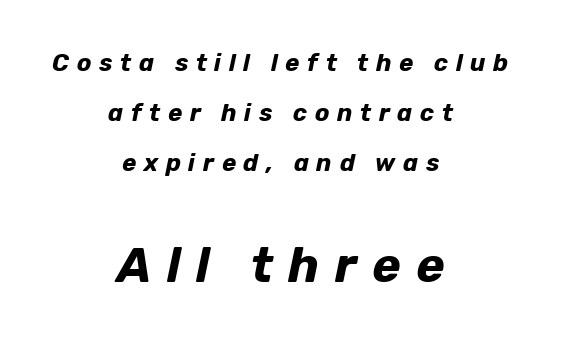
The words here are not underlined. Where is the straight margin? There isn't one; the lines are centered. The passage shown stacks its lines with a broad gap. The type is letterspaced generously, with wide tracking.
